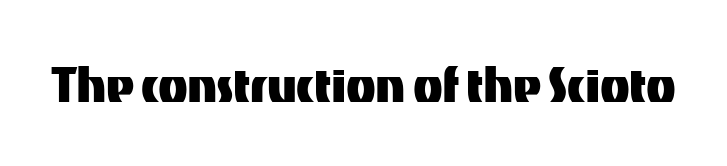
Q: Is the text italic (slanted)? A: No, it is upright.
Q: Is the typeface a serif or a sans-serif typeface? A: Sans-serif.
Q: Is the text underlined? A: No.
Q: Is the spacing between letters normal or unusually wide? A: Normal.
Q: Width (condensed, normal, or wide)? A: Normal.
Q: Stroke contrast? A: Medium.
Q: x-height? A: Medium.
Q: Monospaced? A: No.
